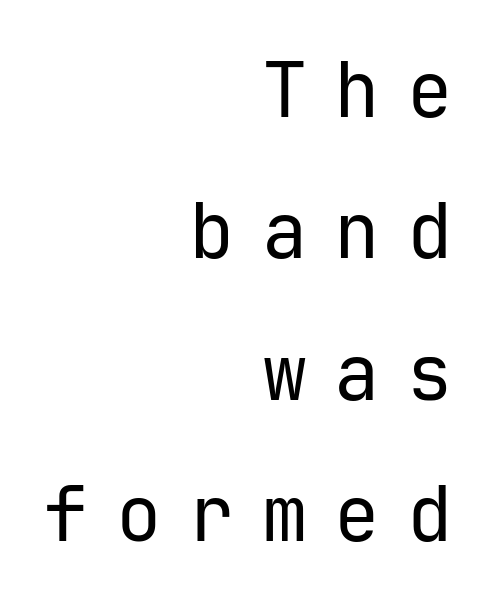
{"serif": "no", "italic": "no", "bold": "no", "weight": "regular", "width": "normal", "stroke_contrast": "low", "x_height": "medium", "monospaced": "yes", "underline": "no", "align": "right", "line_spacing_ratio": 1.86, "letter_spacing": "wide", "letter_spacing_em": 0.36, "glyph_px": 76}
